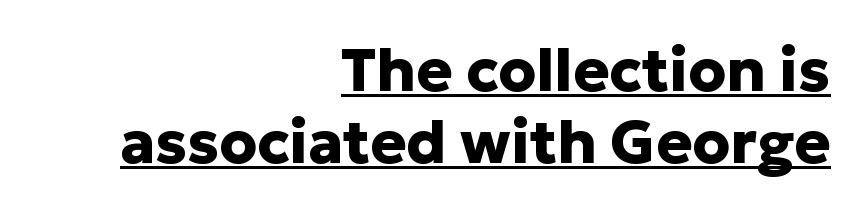
Thick stems and heavy bowls — unmistakably bold. Nothing unusual about the tracking: characters are spaced as the font intends. Observe the absence of serifs on each vertical stroke in this sample. Right-aligned paragraph, ragged on the left.
